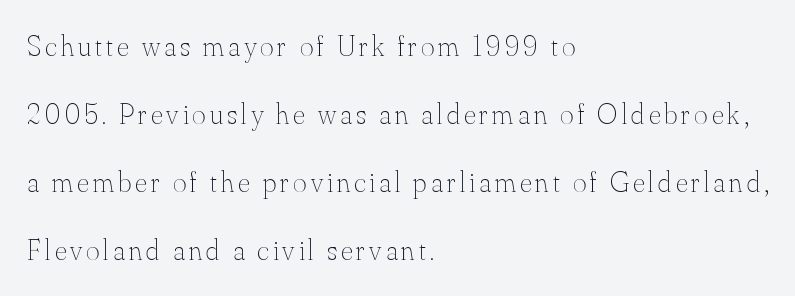
The image shows 29 px thin type, upright; set left-aligned, loose line spacing (2.35x), not underlined; medium stroke contrast and a small x-height.
